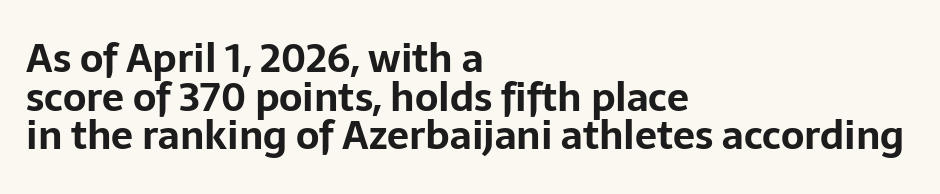
Typesetter's note: full bold, strokes at maximum text heaviness. The words here are not underlined. Successive baselines arrive quickly, one right under another. Note the varied advance widths — an 'i' is clearly narrower than an 'm'. Inter-character spacing is left at the font's built-in metrics. Designer's note — italics off, roman on.
